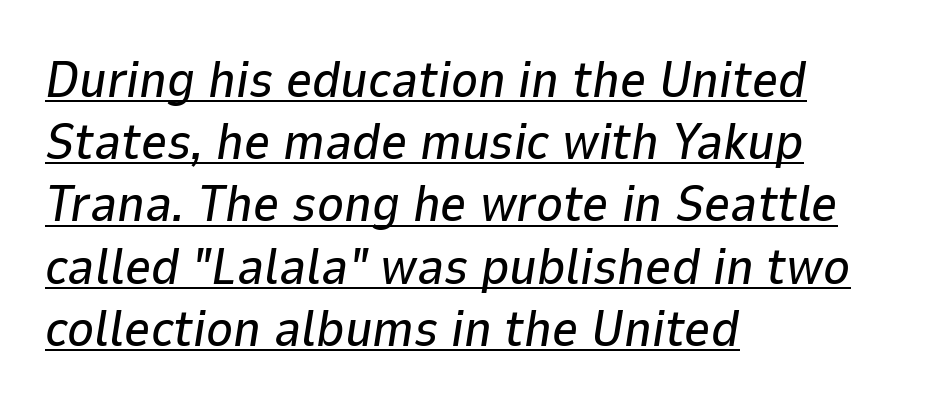
Q: Is the text italic (slanted)? A: Yes, it leans right by about 9 degrees.
Q: Is the text underlined? A: Yes.
Q: How is the paragraph aligned? A: Left-aligned.
Q: Is the spacing between letters normal or unusually wide? A: Normal.
Q: Width (condensed, normal, or wide)? A: Normal.
Q: Stroke contrast? A: Low.
Q: x-height? A: Medium.
Q: Monospaced? A: No.
